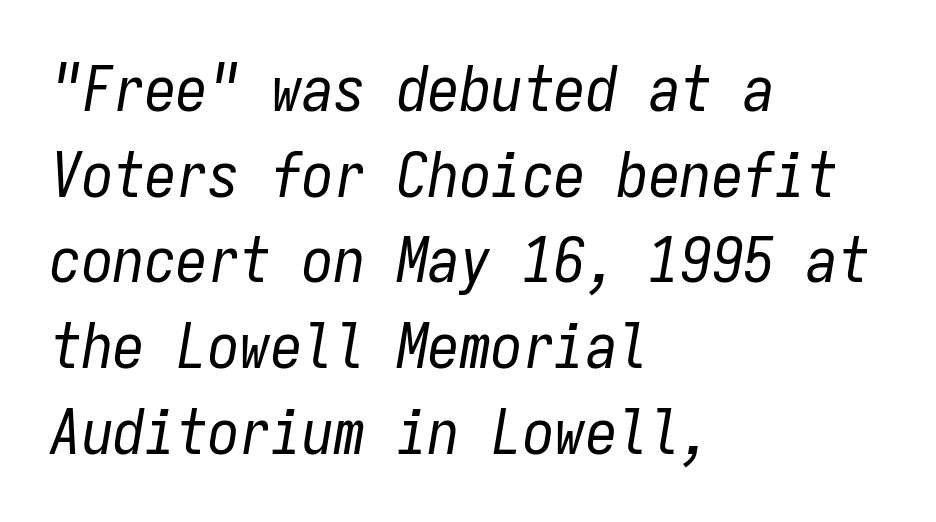
Q: Is the text bold? A: No.
Q: Is the text italic (slanted)? A: Yes, it leans right by about 9 degrees.
Q: Is the text underlined? A: No.
Q: How is the paragraph aligned? A: Left-aligned.
Q: Is the spacing between letters normal or unusually wide? A: Normal.
Q: Is the spacing between lines tight, normal or loose? A: Normal.
Q: Width (condensed, normal, or wide)? A: Condensed.
Q: Stroke contrast? A: Low.
Q: x-height? A: Medium.
Q: Monospaced? A: Yes.
